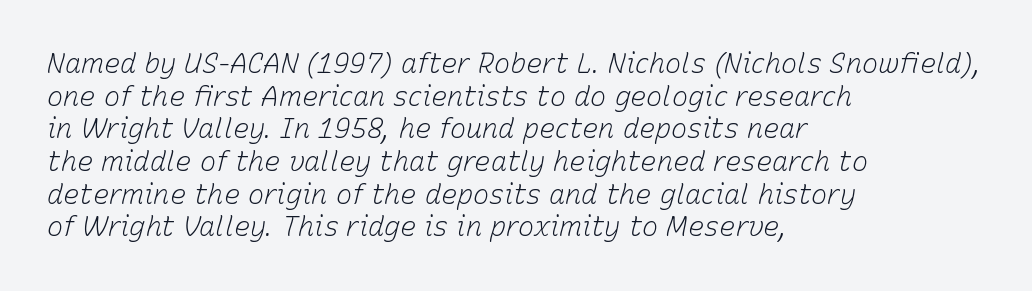
{"italic": "yes", "lean": "right", "slant_degrees": 15, "bold": "no", "underline": "no", "align": "left", "line_spacing_ratio": 1.21, "letter_spacing": "normal", "letter_spacing_em": 0.0, "glyph_px": 27}
